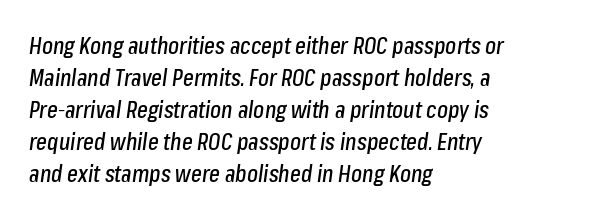
The image shows 23 px text type, italic (leaning right); set left-aligned, normal line spacing (1.39x), normal letter spacing, not underlined.
